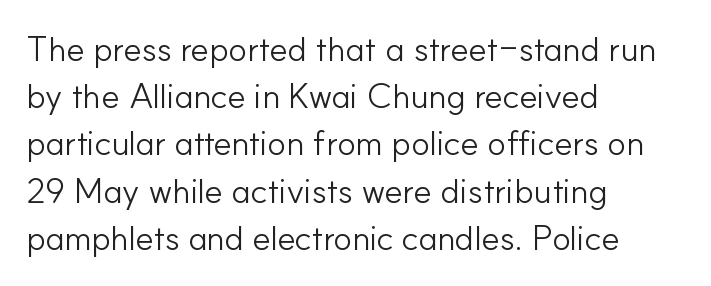
The image shows 35 px light sans-serif type, upright; set left-aligned, normal line spacing (1.35x), normal letter spacing, not underlined; low stroke contrast and a small x-height.
